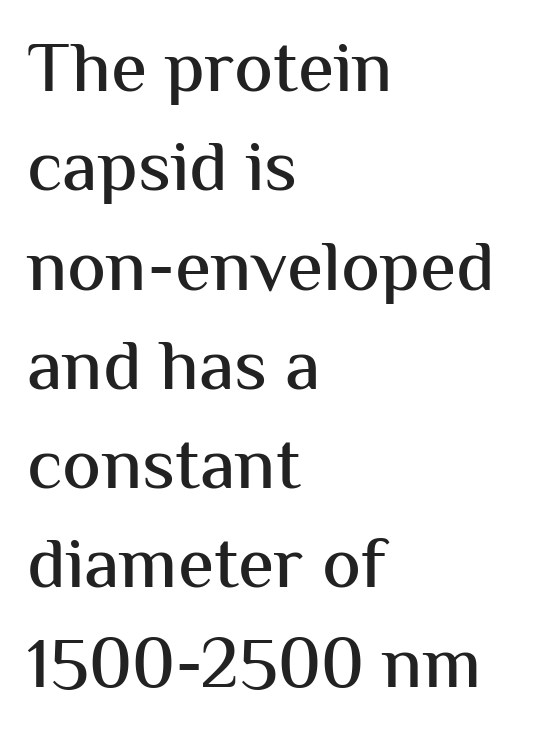
{"serif": "no", "italic": "no", "width": "normal", "stroke_contrast": "medium", "x_height": "medium", "monospaced": "no", "underline": "no", "align": "left", "line_spacing": "normal", "line_spacing_ratio": 1.36, "letter_spacing": "normal", "letter_spacing_em": 0.0, "glyph_px": 73}
